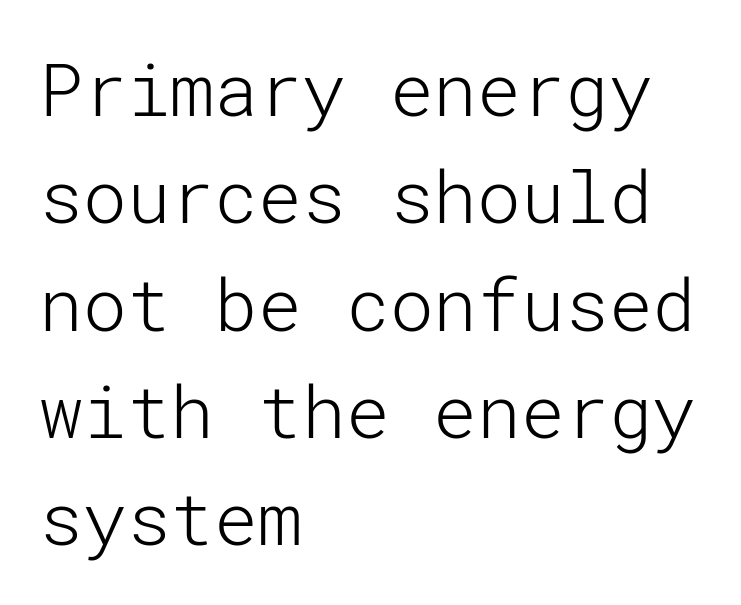
Decoration check: the copy has no underline. Line spacing here is normal. Is the type heavy? It reads as light-to-regular instead. Inter-character spacing is left at the font's built-in metrics. The setting favours the left margin, as ordinary paragraphs usually do.
